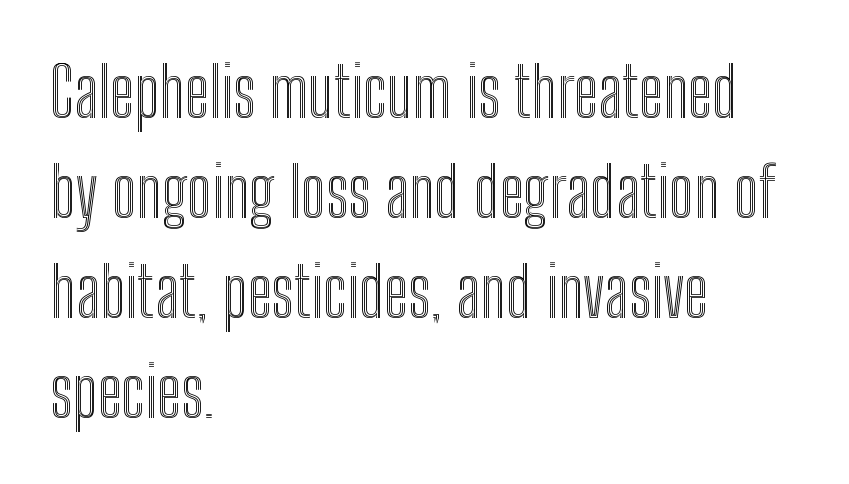
Q: Is the text italic (slanted)? A: No, it is upright.
Q: Is the text underlined? A: No.
Q: How is the paragraph aligned? A: Left-aligned.
Q: Is the spacing between letters normal or unusually wide? A: Normal.
Q: Is the spacing between lines tight, normal or loose? A: Normal.
Q: Width (condensed, normal, or wide)? A: Condensed.
Q: x-height? A: Medium.
Q: Monospaced? A: No.
